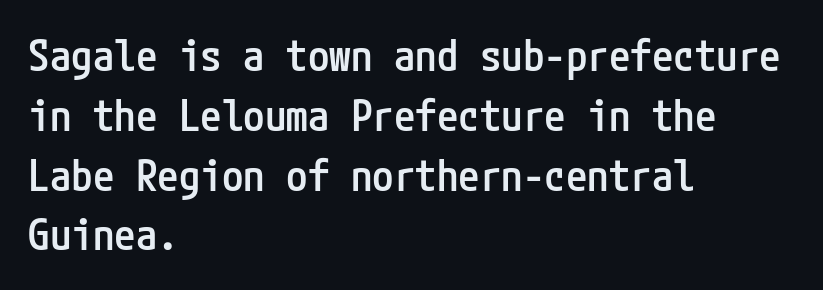
Font category for this specimen: sans-serif. The block of text has a typical density, with ordinary space between rows. Rule under the text: the space is simply empty. Summary of weight: moderately heavy, a semibold.
